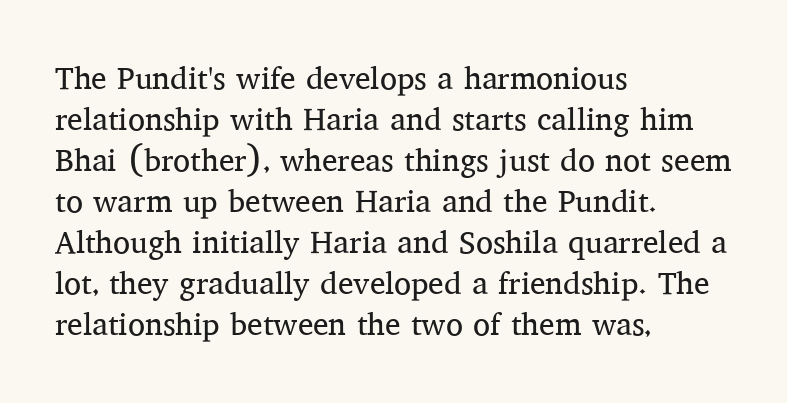
The baseline area is clear. Looks like regular typesetting: each glyph gets only the width it needs. These lines are set flush left with a ragged right edge. Stroke thickness stays within the range of a standard reading face or lighter. Leading matches the norm, producing a regular column.
